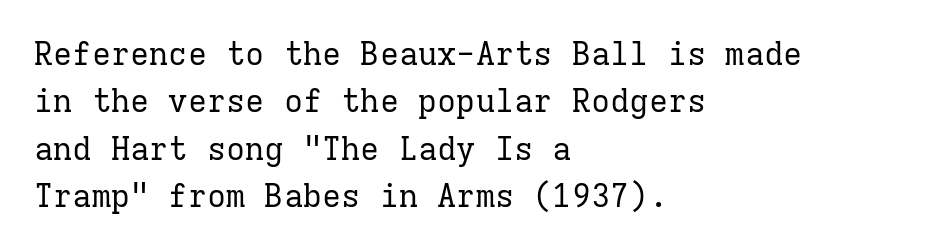
{"serif": "yes", "italic": "no", "bold": "no", "weight": "regular", "width": "normal", "stroke_contrast": "low", "x_height": "medium", "monospaced": "yes", "underline": "no", "align": "left", "line_spacing": "normal", "line_spacing_ratio": 1.48, "letter_spacing": "normal", "letter_spacing_em": 0.0, "glyph_px": 32}
